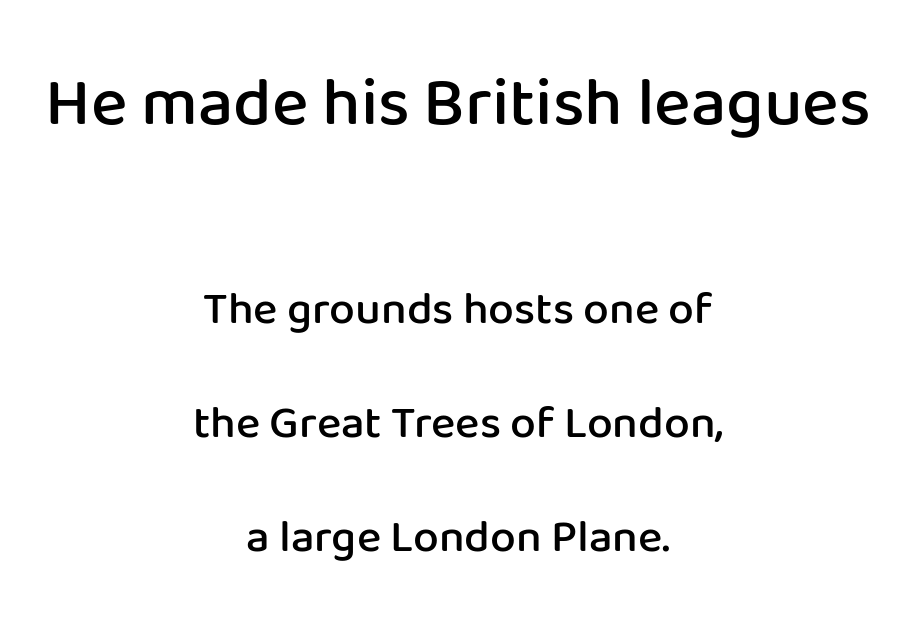
The image shows 69 px semibold sans-serif type, upright; set centered, loose line spacing (2.48x), normal letter spacing, not underlined; the first (top) block is 1.5x larger; low stroke contrast and a medium x-height.
